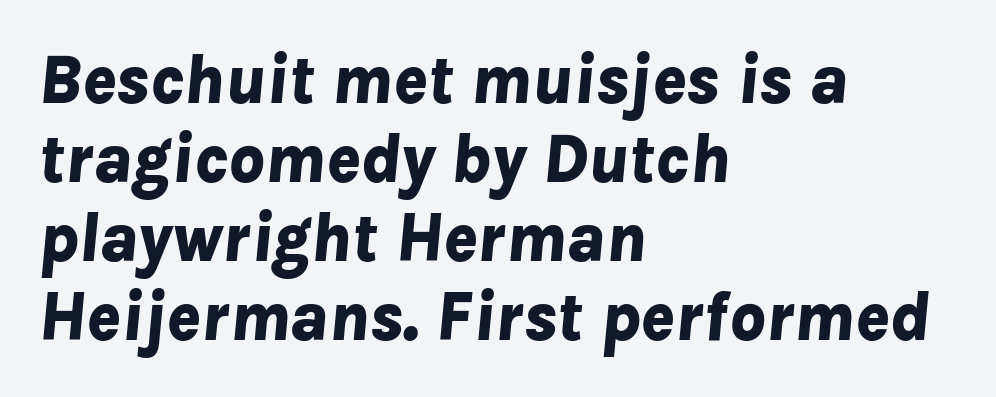
The image shows 70 px bold type, italic (leaning right); set left-aligned, tight line spacing (1.13x), normal letter spacing, not underlined; low stroke contrast and a medium x-height.
